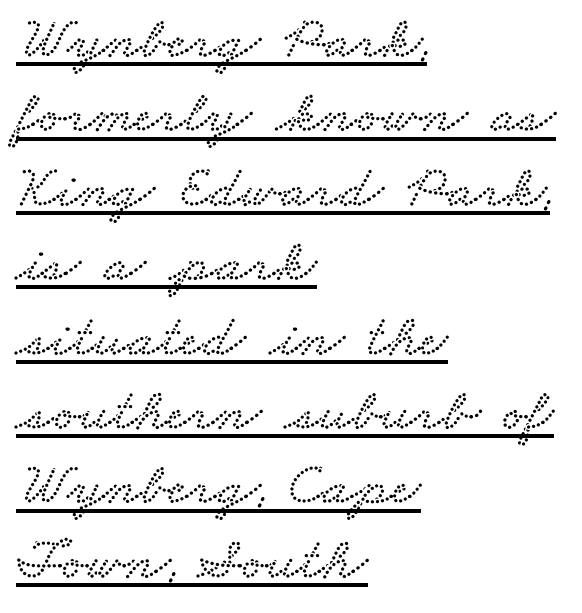
Q: Is the typeface a serif or a sans-serif typeface? A: Serif.
Q: Is the text underlined? A: Yes.
Q: How is the paragraph aligned? A: Left-aligned.
Q: Is the spacing between letters normal or unusually wide? A: Normal.
Q: Width (condensed, normal, or wide)? A: Wide.
Q: Stroke contrast? A: Low.
Q: x-height? A: Small.
Q: Monospaced? A: No.
